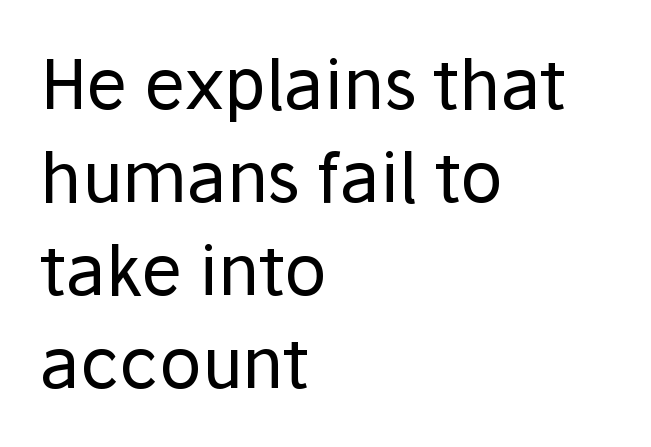
Q: Is the text bold? A: No.
Q: Is the text italic (slanted)? A: No, it is upright.
Q: Is the typeface a serif or a sans-serif typeface? A: Sans-serif.
Q: Is the text underlined? A: No.
Q: How is the paragraph aligned? A: Left-aligned.
Q: Is the spacing between letters normal or unusually wide? A: Normal.
Q: Is the spacing between lines tight, normal or loose? A: Normal.
Q: Width (condensed, normal, or wide)? A: Normal.
Q: Stroke contrast? A: Low.
Q: x-height? A: Medium.
Q: Monospaced? A: No.
